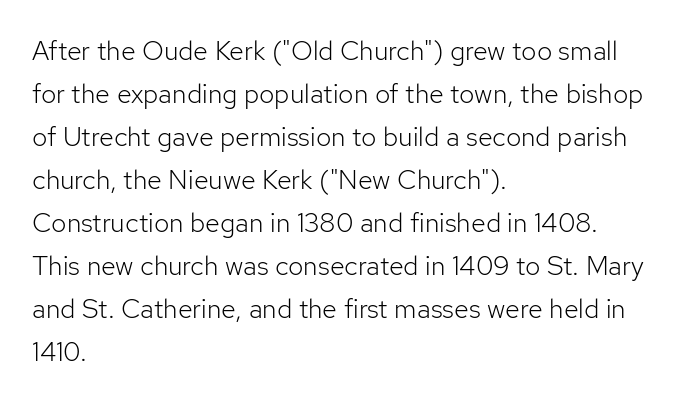
The image shows 27 px text type, upright; set left-aligned, normal line spacing (1.59x), normal letter spacing, not underlined.
